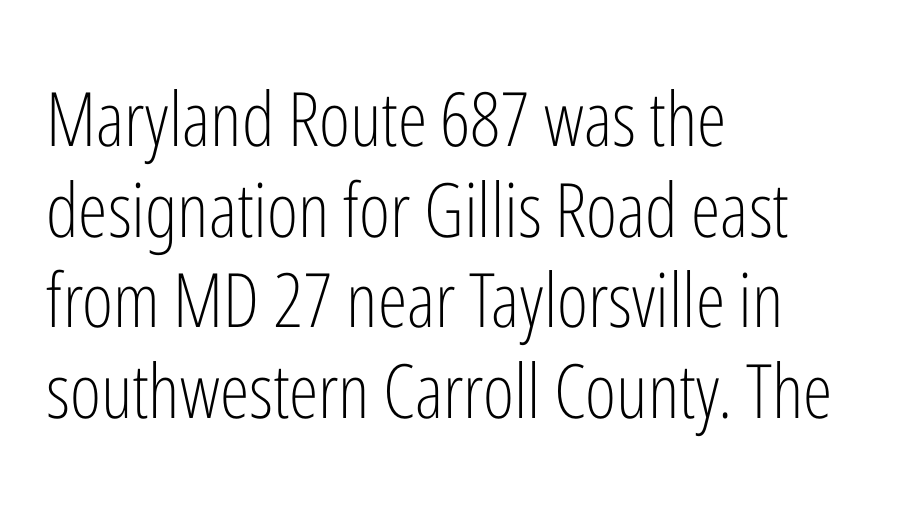
{"serif": "no", "italic": "no", "bold": "no", "weight": "light", "width": "condensed", "stroke_contrast": "low", "x_height": "medium", "monospaced": "no", "underline": "no", "align": "left", "line_spacing_ratio": 1.21, "letter_spacing": "normal", "letter_spacing_em": 0.0, "glyph_px": 75}
